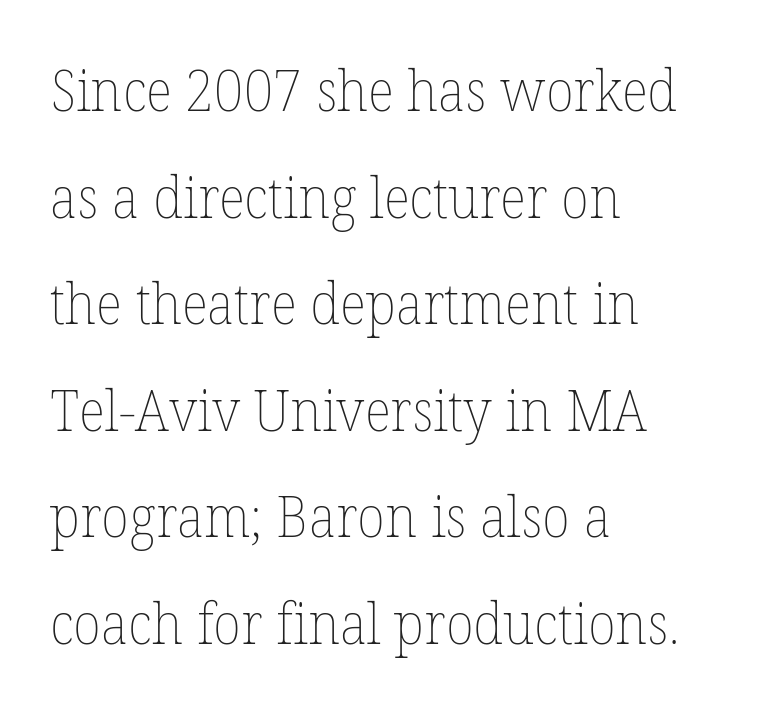
Q: Is the text bold? A: No.
Q: Is the text italic (slanted)? A: No, it is upright.
Q: Is the text underlined? A: No.
Q: How is the paragraph aligned? A: Left-aligned.
Q: Is the spacing between letters normal or unusually wide? A: Normal.
Q: Width (condensed, normal, or wide)? A: Normal.
Q: Stroke contrast? A: Low.
Q: x-height? A: Medium.
Q: Monospaced? A: No.
